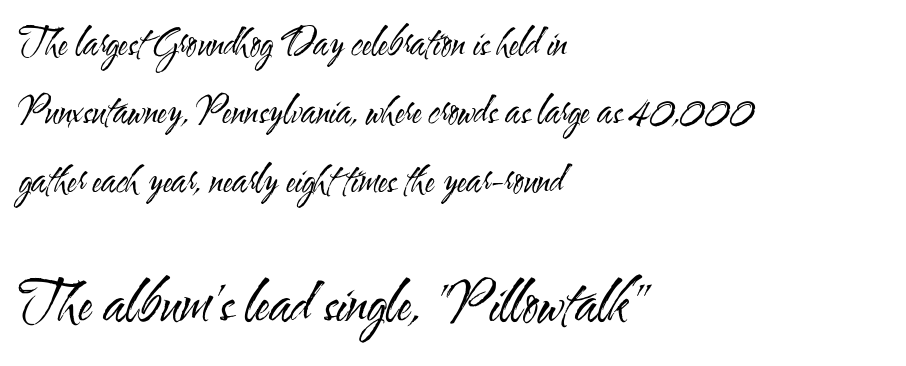
Q: Is the text bold? A: No.
Q: Is the text italic (slanted)? A: Yes.
Q: Is the typeface a serif or a sans-serif typeface? A: Sans-serif.
Q: Is the text underlined? A: No.
Q: How is the paragraph aligned? A: Left-aligned.
Q: Is the spacing between letters normal or unusually wide? A: Normal.
Q: Is the spacing between lines tight, normal or loose? A: Loose.
Q: Which block of text is set in a larger size, the first (top) or the second (bottom)? A: The second (bottom) one.
Q: Width (condensed, normal, or wide)? A: Condensed.
Q: Stroke contrast? A: Medium.
Q: x-height? A: Small.
Q: Monospaced? A: No.
